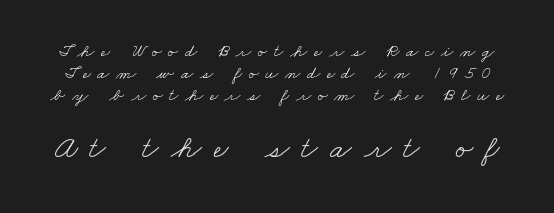
Q: Is the text bold? A: No.
Q: Is the typeface a serif or a sans-serif typeface? A: Serif.
Q: Is the text underlined? A: No.
Q: Is the spacing between letters normal or unusually wide? A: Unusually wide.
Q: Which block of text is set in a larger size, the first (top) or the second (bottom)? A: The second (bottom) one.
Q: Width (condensed, normal, or wide)? A: Wide.
Q: Stroke contrast? A: Low.
Q: x-height? A: Small.
Q: Monospaced? A: No.
